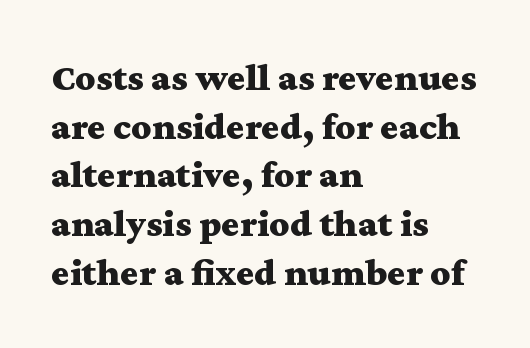
Q: Is the text bold? A: Yes.
Q: Is the text italic (slanted)? A: No, it is upright.
Q: Is the typeface a serif or a sans-serif typeface? A: Serif.
Q: Is the text underlined? A: No.
Q: How is the paragraph aligned? A: Left-aligned.
Q: Is the spacing between letters normal or unusually wide? A: Normal.
Q: Is the spacing between lines tight, normal or loose? A: Normal.
Q: Width (condensed, normal, or wide)? A: Wide.
Q: Stroke contrast? A: Medium.
Q: x-height? A: Medium.
Q: Monospaced? A: No.
